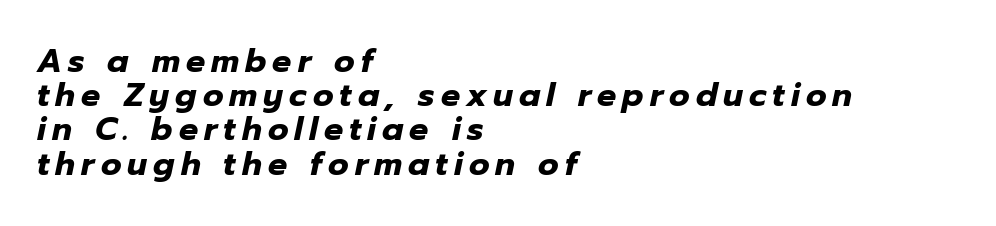
The glyphs look as if they've been sheared to an angle. If you drew a ruler down the left edge, every line would touch it. Honestly, the rows look squashed on top of each other. The face used here is proportionally spaced, like ordinary book or web type.
